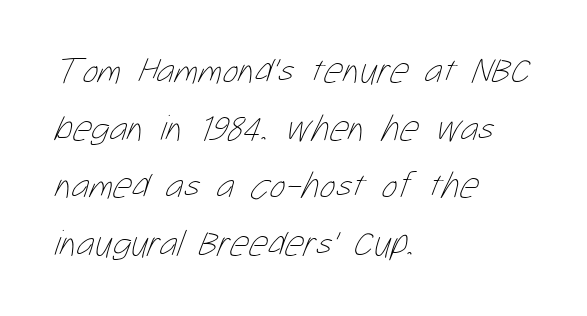
The image shows 37 px thin, condensed type; set left-aligned, normal line spacing (1.56x), normal letter spacing, not underlined; low stroke contrast and a medium x-height.
